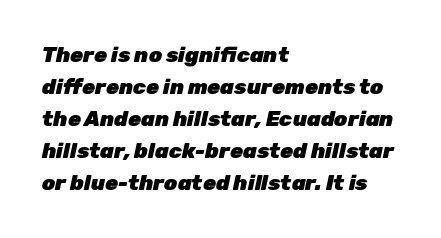
Characters are canted at an angle relative to the baseline's perpendicular. Stroke thickness is high; the sample reads as a true bold. Typeset ragged right — the left edge is the straight one. Quick note: interline space is typical. The glyphs are unaccompanied by any horizontal stroke below them.
